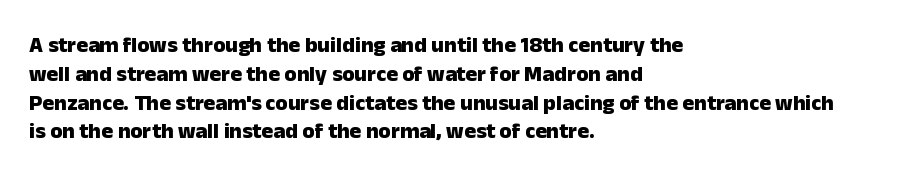
The rows are spaced the way most documents space them. Its strokes are broad and dark, the hallmark of bold type. Posture: upright roman. A bare baseline throughout the passage.
